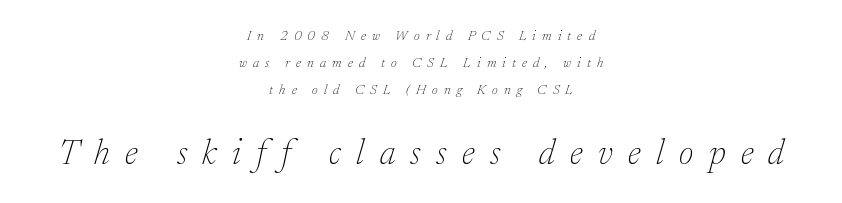
Q: Is the text bold? A: No.
Q: Is the text italic (slanted)? A: Yes, it leans right by about 17 degrees.
Q: Is the typeface a serif or a sans-serif typeface? A: Serif.
Q: Is the text underlined? A: No.
Q: How is the paragraph aligned? A: Centered.
Q: Is the spacing between letters normal or unusually wide? A: Unusually wide.
Q: Is the spacing between lines tight, normal or loose? A: Loose.
Q: Which block of text is set in a larger size, the first (top) or the second (bottom)? A: The second (bottom) one.
Q: Width (condensed, normal, or wide)? A: Normal.
Q: Stroke contrast? A: Low.
Q: x-height? A: Medium.
Q: Monospaced? A: No.
